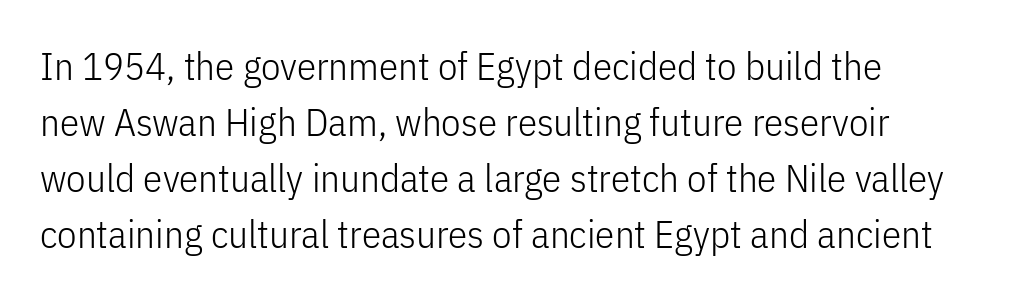
{"serif": "no", "italic": "no", "bold": "no", "weight": "light", "width": "condensed", "stroke_contrast": "low", "x_height": "medium", "monospaced": "no", "underline": "no", "align": "left", "line_spacing": "normal", "line_spacing_ratio": 1.44, "letter_spacing": "normal", "letter_spacing_em": 0.0, "glyph_px": 39}
